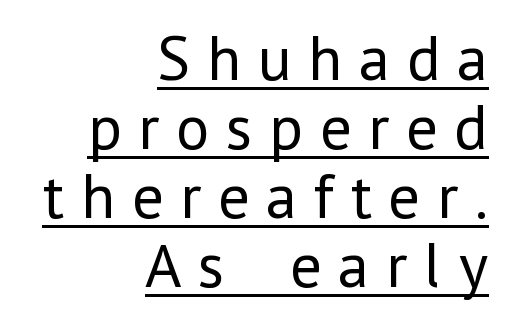
Typographically, this falls in the sans-serif category. The letters advance in unequal steps, a hallmark of proportional type. The tracking jumps out immediately: characters are airy and widely separated. Italic? Not at all — the glyphs are vertical.
